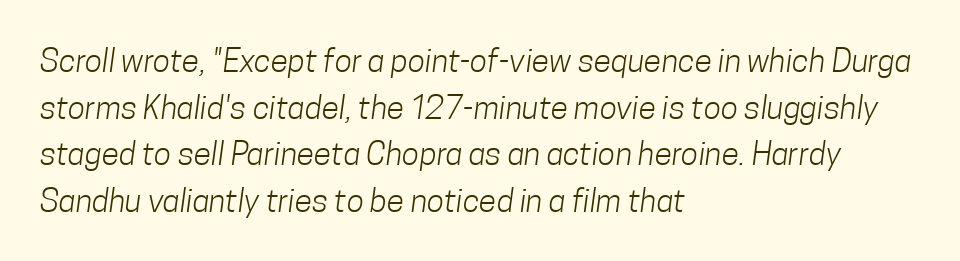
The image shows 32 px light, condensed sans-serif type; set left-aligned, normal line spacing (1.46x), normal letter spacing, not underlined; low stroke contrast and a medium x-height.
